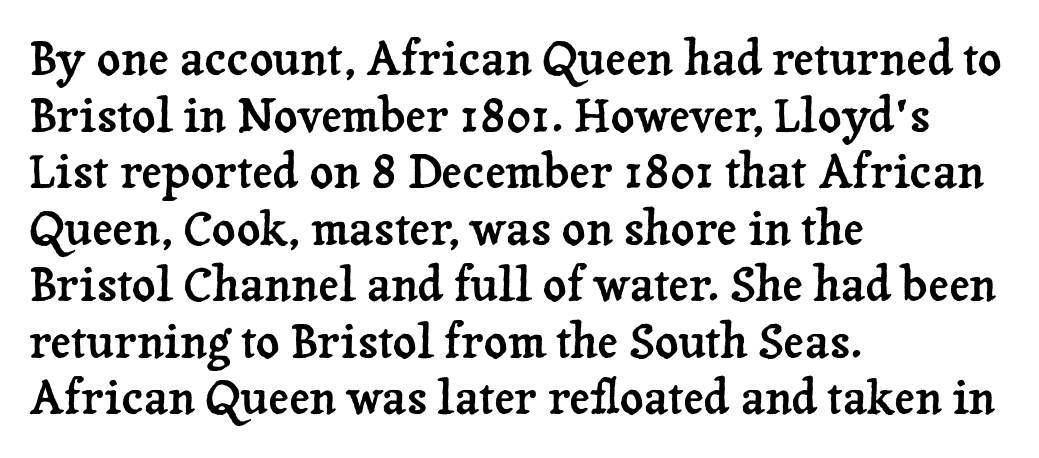
The letters advance in unequal steps, a hallmark of proportional type. The letters stand upright; this is a roman face. Unlike a clean sans, this face finishes its strokes with serifs. No extra tracking has been applied to these lines. The text block is weighted toward the left margin, trailing off unevenly rightward.
